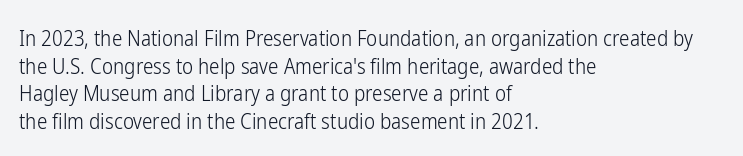
Q: Is the text bold? A: No.
Q: Is the text italic (slanted)? A: No, it is upright.
Q: Is the text underlined? A: No.
Q: How is the paragraph aligned? A: Left-aligned.
Q: Is the spacing between letters normal or unusually wide? A: Normal.
Q: Is the spacing between lines tight, normal or loose? A: Normal.
